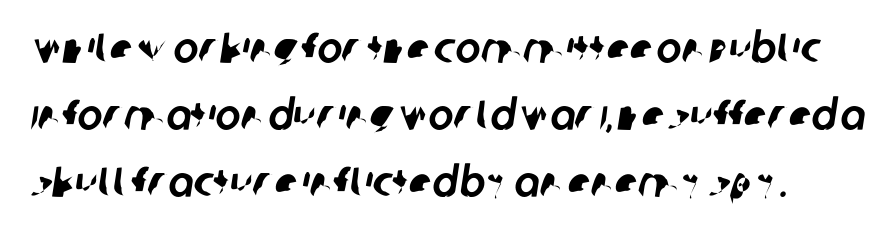
The image shows 42 px sans-serif type; set normal line spacing (1.59x), normal letter spacing, not underlined; low stroke contrast and a large x-height.
